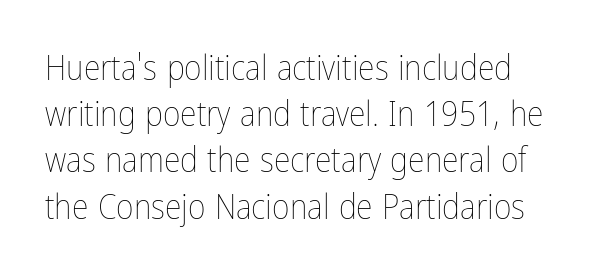
{"italic": "no", "bold": "no", "weight": "thin", "width": "condensed", "stroke_contrast": "low", "x_height": "medium", "monospaced": "no", "underline": "no", "line_spacing": "normal", "line_spacing_ratio": 1.36, "letter_spacing": "normal", "letter_spacing_em": 0.0, "glyph_px": 34}
